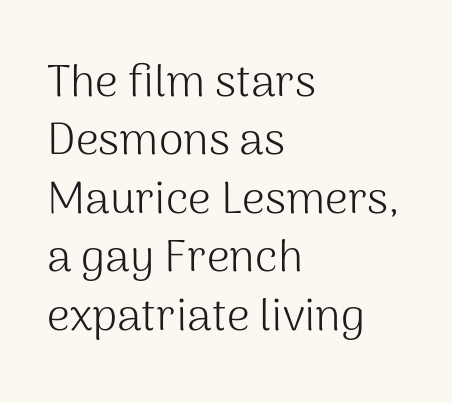
Horizontally, the lines are justified to the leading edge only. The passage shown is typed in a proportional face where columns would drift. What kind of face is this? One without serifs — a sans. Plain, unruled lines of type. Stroke mass is kept to a normal reading level or below. No italicization has been applied; the sample stays upright.
